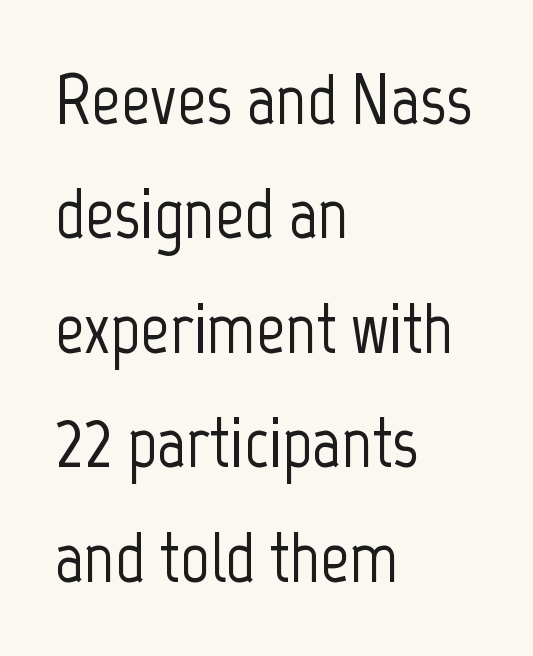
Q: Is the text italic (slanted)? A: No, it is upright.
Q: Is the typeface a serif or a sans-serif typeface? A: Sans-serif.
Q: Is the text underlined? A: No.
Q: How is the paragraph aligned? A: Left-aligned.
Q: Is the spacing between letters normal or unusually wide? A: Normal.
Q: Is the spacing between lines tight, normal or loose? A: Normal.
Q: Width (condensed, normal, or wide)? A: Condensed.
Q: Stroke contrast? A: Low.
Q: x-height? A: Medium.
Q: Monospaced? A: No.
